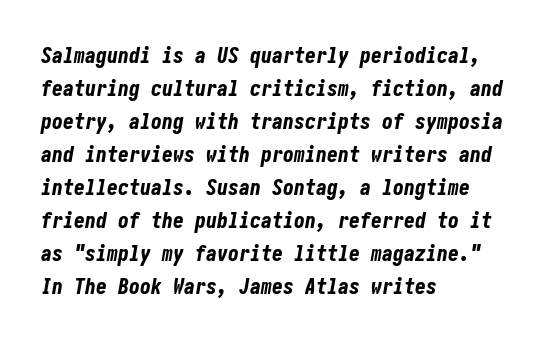
Q: Is the text bold? A: Yes.
Q: Is the text italic (slanted)? A: Yes, it leans right by about 10 degrees.
Q: Is the text underlined? A: No.
Q: How is the paragraph aligned? A: Left-aligned.
Q: Is the spacing between letters normal or unusually wide? A: Normal.
Q: Is the spacing between lines tight, normal or loose? A: Normal.
